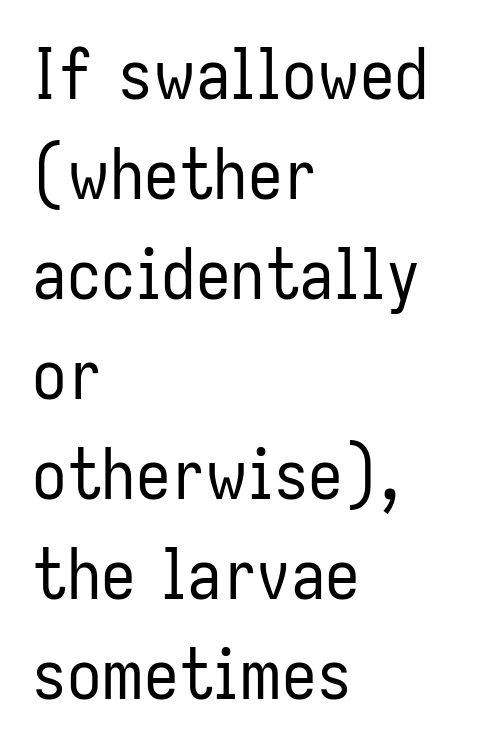
The image shows 69 px regular-weight, condensed sans-serif type, upright; set left-aligned, normal line spacing (1.45x), normal letter spacing, not underlined; low stroke contrast and a medium x-height.
